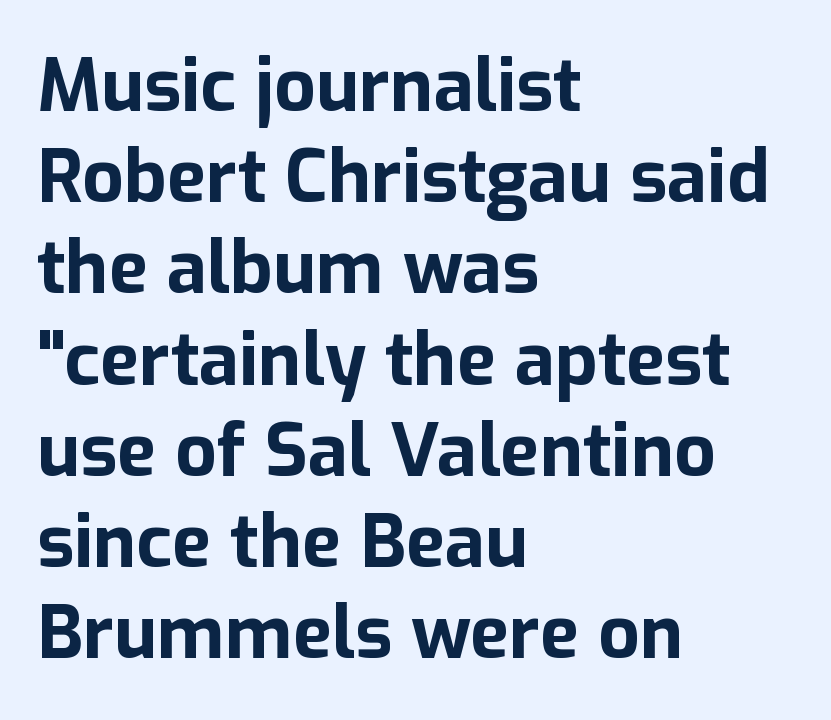
Italic? Not at all — the glyphs are vertical. The space directly below the letters is spotless. Compared with a centered layout, this one pins lines to the left instead. Examine the stroke ends and you'll find no serifs. No extra tracking has been applied to these lines. The rendering uses natural spacing where letterforms have individual widths.
